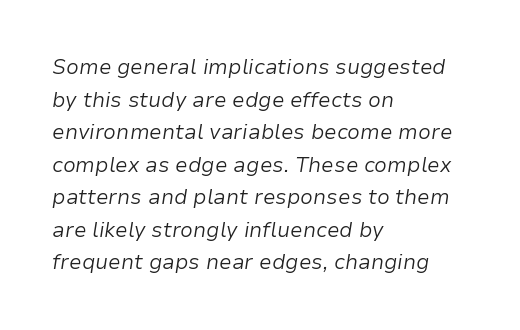
A student would call this left alignment; a typographer would say flush left, rag right. No extra tracking has been applied to these lines. Weight: regular or lighter. Letters rest on an invisible, unmarked baseline.
